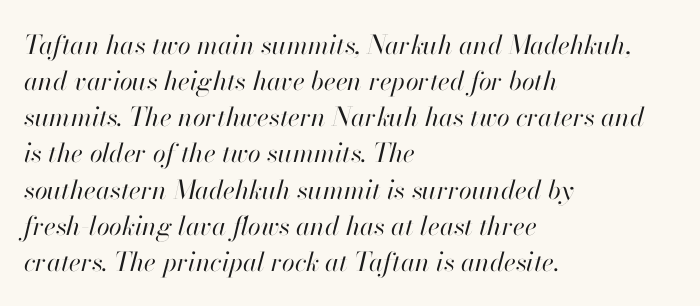
Heaviness? Minimal to ordinary, like unemphasized prose. Look at the tracking — it's just the regular setting, nothing added. Leading: standard. Descender tails drop into unmarked territory. Compared with a centered layout, this one pins lines to the left instead.
